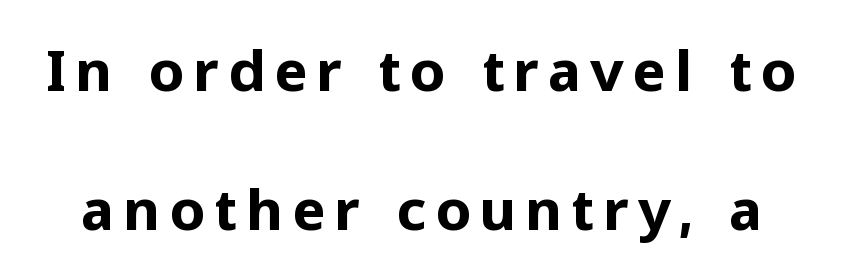
Q: Is the text bold? A: Yes.
Q: Is the text italic (slanted)? A: No, it is upright.
Q: Is the typeface a serif or a sans-serif typeface? A: Sans-serif.
Q: Is the text underlined? A: No.
Q: Is the spacing between lines tight, normal or loose? A: Loose.
Q: Width (condensed, normal, or wide)? A: Normal.
Q: Stroke contrast? A: Low.
Q: x-height? A: Medium.
Q: Monospaced? A: No.
